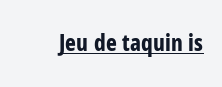
Q: Is the text bold? A: Yes.
Q: Is the text italic (slanted)? A: No, it is upright.
Q: Is the text underlined? A: Yes.
Q: Is the spacing between letters normal or unusually wide? A: Normal.
